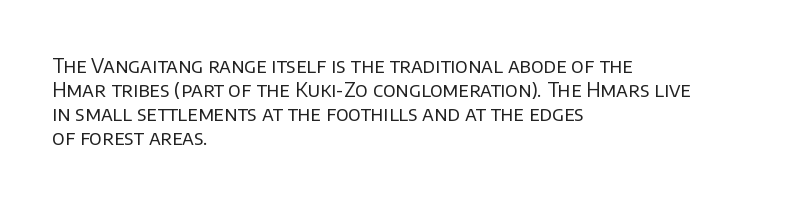
Q: Is the text bold? A: No.
Q: Is the text italic (slanted)? A: No, it is upright.
Q: Is the text underlined? A: No.
Q: How is the paragraph aligned? A: Left-aligned.
Q: Is the spacing between letters normal or unusually wide? A: Normal.
